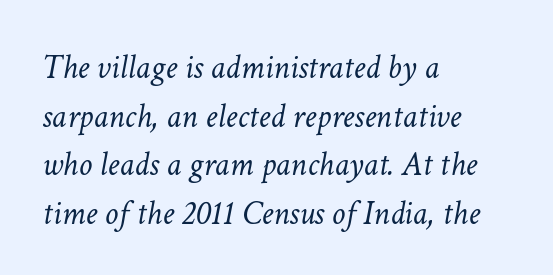
Q: Is the text bold? A: No.
Q: Is the text italic (slanted)? A: Yes, it leans right by about 11 degrees.
Q: Is the text underlined? A: No.
Q: How is the paragraph aligned? A: Left-aligned.
Q: Is the spacing between letters normal or unusually wide? A: Normal.
Q: Is the spacing between lines tight, normal or loose? A: Normal.
Q: Width (condensed, normal, or wide)? A: Normal.
Q: Stroke contrast? A: Low.
Q: x-height? A: Medium.
Q: Monospaced? A: No.
